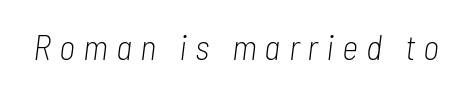
{"italic": "yes", "lean": "right", "slant_degrees": 7, "bold": "no", "weight": "light", "width": "condensed", "stroke_contrast": "low", "x_height": "medium", "monospaced": "no", "underline": "no", "letter_spacing": "wide", "letter_spacing_em": 0.23, "glyph_px": 35}
